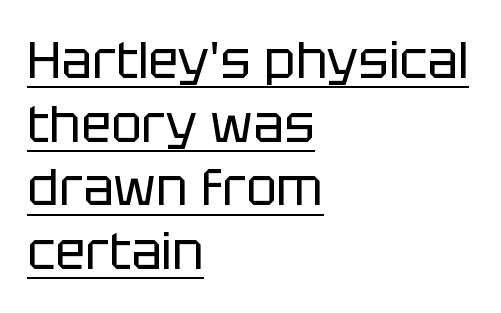
The image shows 51 px regular-weight sans-serif type, upright; set left-aligned, normal line spacing (1.25x), normal letter spacing, underlined; low stroke contrast and a large x-height.
